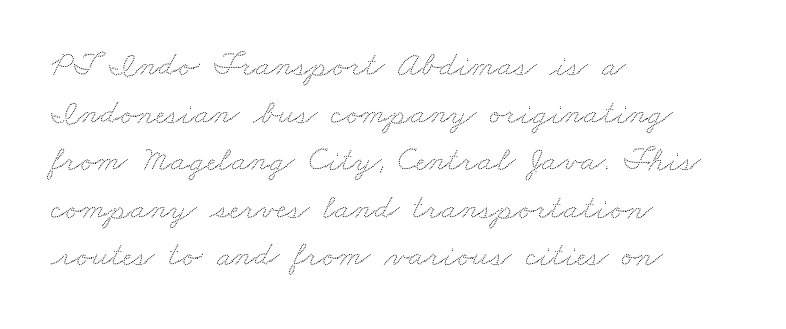
{"width": "wide", "stroke_contrast": "low", "x_height": "small", "monospaced": "no", "underline": "no", "align": "left", "line_spacing": "normal", "line_spacing_ratio": 1.36, "letter_spacing": "normal", "letter_spacing_em": 0.0, "glyph_px": 35}
